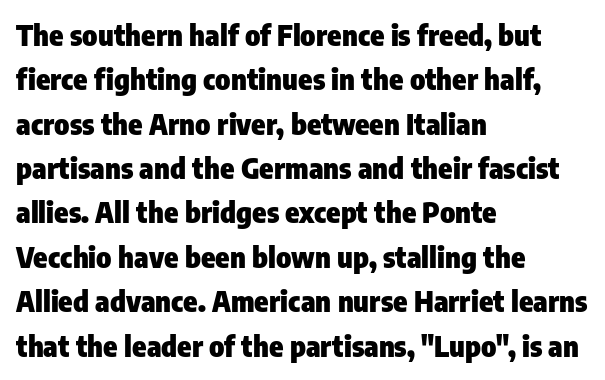
Q: Is the text bold? A: Yes.
Q: Is the text italic (slanted)? A: No, it is upright.
Q: Is the typeface a serif or a sans-serif typeface? A: Sans-serif.
Q: Is the text underlined? A: No.
Q: How is the paragraph aligned? A: Left-aligned.
Q: Is the spacing between letters normal or unusually wide? A: Normal.
Q: Is the spacing between lines tight, normal or loose? A: Normal.
Q: Width (condensed, normal, or wide)? A: Condensed.
Q: Stroke contrast? A: Low.
Q: x-height? A: Medium.
Q: Monospaced? A: No.
